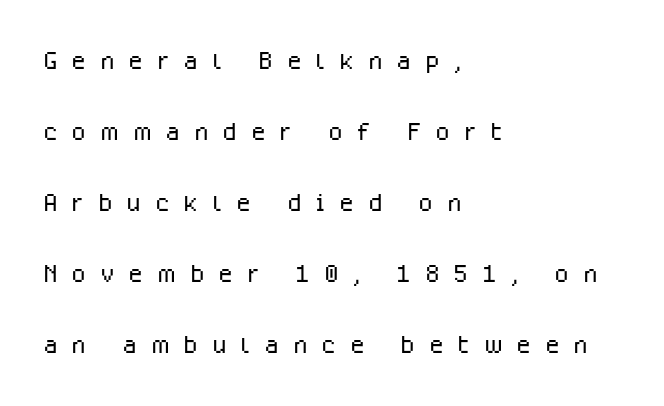
{"serif": "no", "italic": "no", "bold": "no", "weight": "light", "width": "normal", "stroke_contrast": "low", "x_height": "medium", "monospaced": "no", "underline": "no", "align": "left", "line_spacing": "loose", "line_spacing_ratio": 2.09, "letter_spacing": "wide", "letter_spacing_em": 0.4, "glyph_px": 34}
